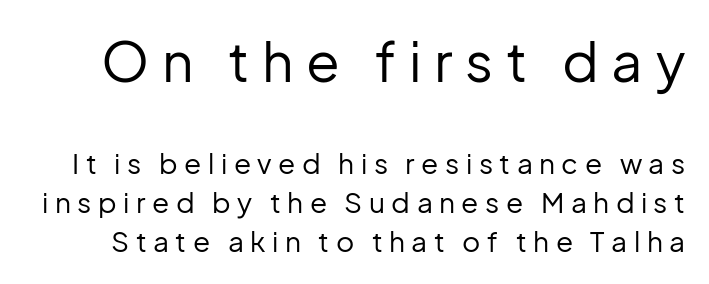
Q: Is the text bold? A: No.
Q: Is the text italic (slanted)? A: No, it is upright.
Q: Is the typeface a serif or a sans-serif typeface? A: Sans-serif.
Q: Is the text underlined? A: No.
Q: Is the spacing between letters normal or unusually wide? A: Unusually wide.
Q: Is the spacing between lines tight, normal or loose? A: Normal.
Q: Which block of text is set in a larger size, the first (top) or the second (bottom)? A: The first (top) one.
Q: Width (condensed, normal, or wide)? A: Normal.
Q: Stroke contrast? A: Low.
Q: x-height? A: Medium.
Q: Monospaced? A: No.
